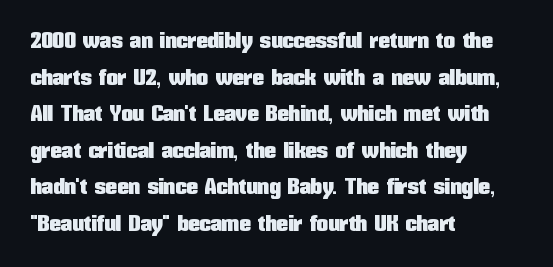
{"italic": "no", "underline": "no", "align": "left", "line_spacing": "normal", "line_spacing_ratio": 1.59, "letter_spacing": "normal", "letter_spacing_em": 0.0, "glyph_px": 23}
